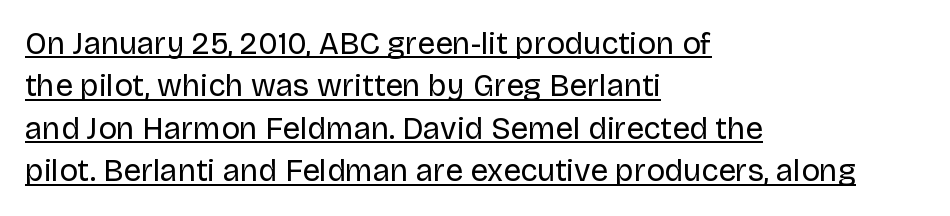
The image shows 31 px regular-weight sans-serif type, upright; set left-aligned, normal line spacing (1.37x), normal letter spacing, underlined; low stroke contrast and a large x-height.
